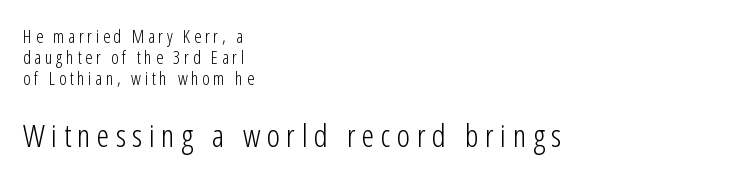
Q: Is the text bold? A: No.
Q: Is the text italic (slanted)? A: No, it is upright.
Q: Is the typeface a serif or a sans-serif typeface? A: Sans-serif.
Q: Is the text underlined? A: No.
Q: How is the paragraph aligned? A: Left-aligned.
Q: Is the spacing between letters normal or unusually wide? A: Unusually wide.
Q: Which block of text is set in a larger size, the first (top) or the second (bottom)? A: The second (bottom) one.
Q: Width (condensed, normal, or wide)? A: Condensed.
Q: Stroke contrast? A: Low.
Q: x-height? A: Medium.
Q: Monospaced? A: No.
